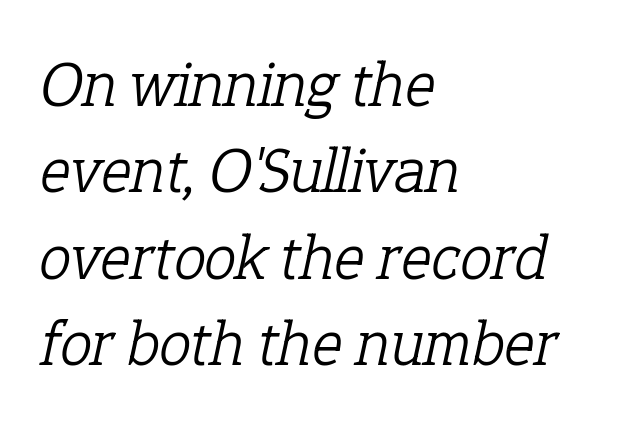
The image shows 65 px light serif type, italic (leaning right); set left-aligned, normal line spacing (1.33x), normal letter spacing, not underlined; low stroke contrast and a medium x-height.
